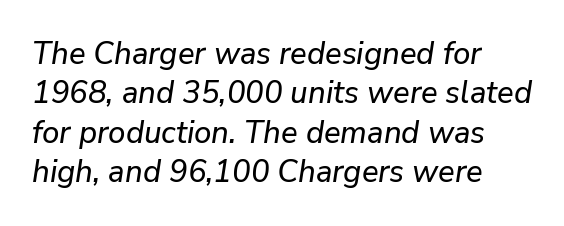
Tracking here is standard; glyphs follow each other at the usual distance. Horizontal alignment here is leftward, the default for most running prose. Each letter keeps its own natural width here, so spacing adapts to shape. The space between consecutive lines is moderate. Descender tails drop into unmarked territory.
